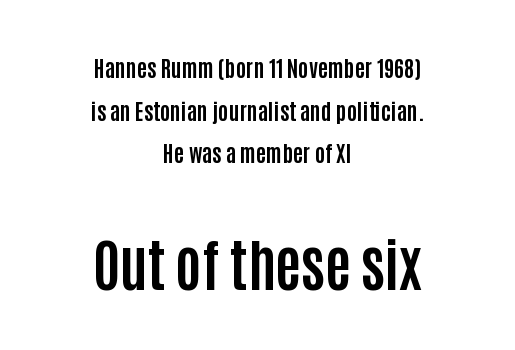
{"serif": "no", "italic": "no", "bold": "yes", "weight": "bold", "width": "condensed", "stroke_contrast": "low", "x_height": "large", "monospaced": "no", "underline": "no", "align": "center", "line_spacing": "loose", "line_spacing_ratio": 1.94, "letter_spacing": "normal", "letter_spacing_em": 0.0, "larger_block": "second", "size_ratio": 2.55, "glyph_px": 56}
